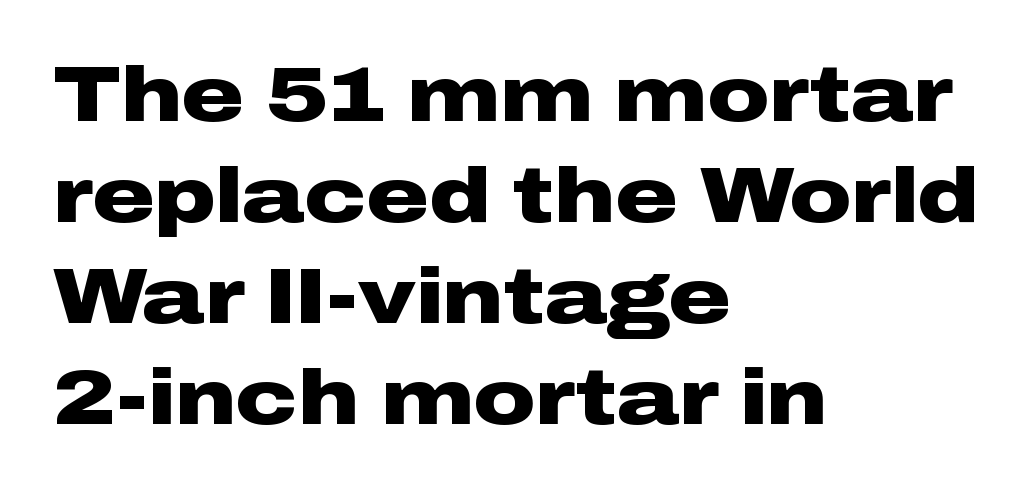
The image shows 77 px heavy, wide sans-serif type, upright; set left-aligned, normal line spacing (1.31x), normal letter spacing, not underlined; low stroke contrast and a medium x-height.
